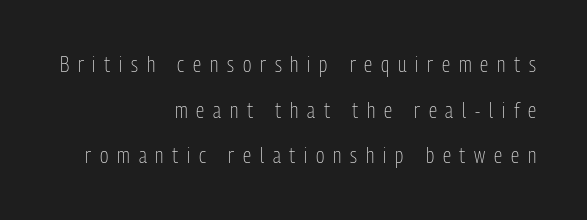
Q: Is the text bold? A: No.
Q: Is the text italic (slanted)? A: No, it is upright.
Q: Is the text underlined? A: No.
Q: How is the paragraph aligned? A: Right-aligned.
Q: Is the spacing between letters normal or unusually wide? A: Unusually wide.
Q: Is the spacing between lines tight, normal or loose? A: Loose.
